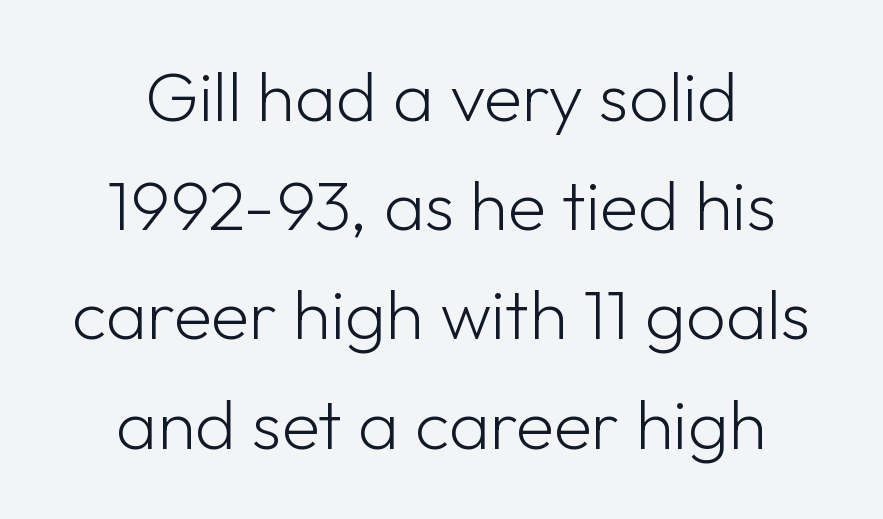
{"serif": "no", "italic": "no", "bold": "no", "weight": "light", "width": "normal", "stroke_contrast": "low", "x_height": "medium", "monospaced": "no", "underline": "no", "align": "center", "line_spacing": "normal", "line_spacing_ratio": 1.56, "letter_spacing": "normal", "letter_spacing_em": 0.0, "glyph_px": 70}
